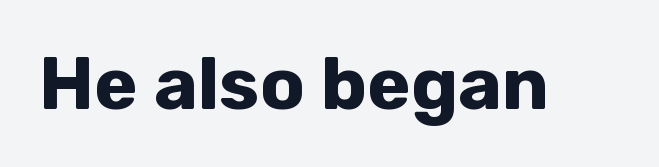
Q: Is the text bold? A: Yes.
Q: Is the text italic (slanted)? A: No, it is upright.
Q: Is the typeface a serif or a sans-serif typeface? A: Sans-serif.
Q: Is the text underlined? A: No.
Q: Is the spacing between letters normal or unusually wide? A: Normal.
Q: Width (condensed, normal, or wide)? A: Normal.
Q: Stroke contrast? A: Low.
Q: x-height? A: Medium.
Q: Monospaced? A: No.
